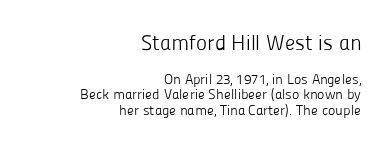
{"italic": "no", "bold": "no", "underline": "no", "align": "right", "line_spacing": "tight", "line_spacing_ratio": 1.1, "letter_spacing": "normal", "letter_spacing_em": 0.0, "larger_block": "first", "size_ratio": 1.5, "glyph_px": 21}
